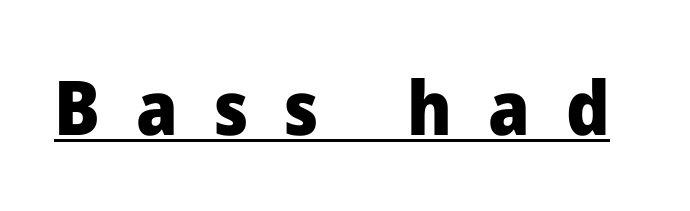
The letters are spread apart with noticeably loose tracking. What weight is shown? A full bold with thick strokes. The passage shown is typed in a proportional face where columns would drift. What decoration does the sample have? An underline.
